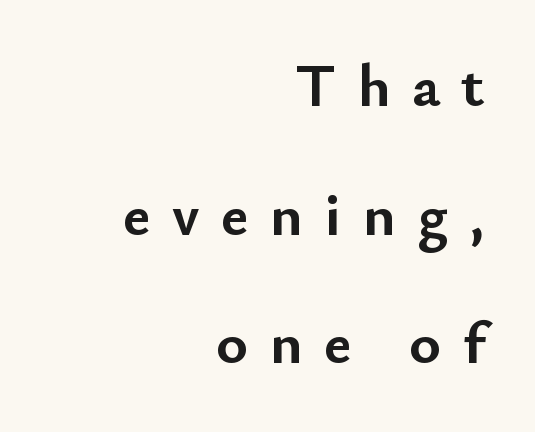
Strong, thick strokes mark this as bold type. Here the glyphs are tracked loosely, breaking word shapes into spaced letters. The letters stand straight up with perfectly vertical stems. The face used here is proportionally spaced, like ordinary book or web type. The leading is generous, giving the passage an open texture. This sample is right-justified, so line beginnings fall wherever the words allow.
